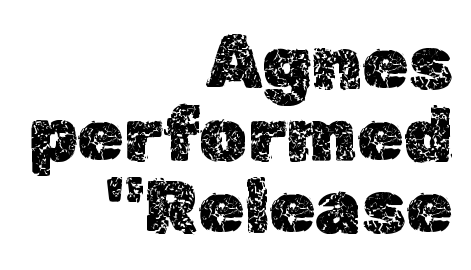
The paragraph shown leans on its right margin. This sample trades vertical openness for compactness between lines. The letters advance in unequal steps, a hallmark of proportional type. Words float on clear page, feet unadorned. If you drew a line through each stem, it would be perfectly vertical.
